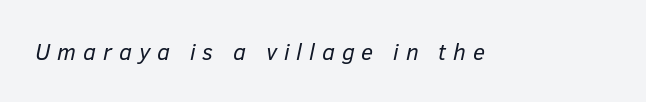
Q: Is the text bold? A: No.
Q: Is the text italic (slanted)? A: Yes, it leans right by about 12 degrees.
Q: Is the text underlined? A: No.
Q: Is the spacing between letters normal or unusually wide? A: Unusually wide.
